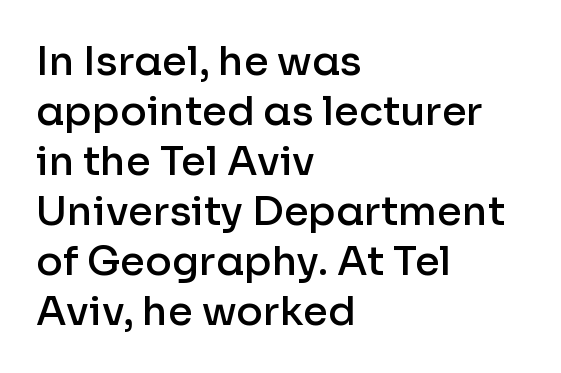
Is this a fixed-width face? No — the glyphs have proportional, varying widths. If you measured baseline to baseline, you'd find a middling distance. The type sits square on the baseline with zero lean. Typographic density is moderately raised because the face is semibold. Tracking value appears to be zero — textbook default spacing.
